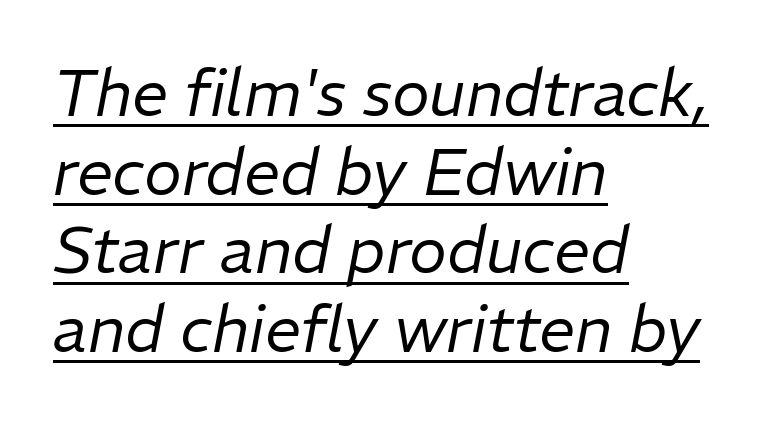
Q: Is the text bold? A: No.
Q: Is the text italic (slanted)? A: Yes, it leans right by about 11 degrees.
Q: Is the text underlined? A: Yes.
Q: How is the paragraph aligned? A: Left-aligned.
Q: Is the spacing between letters normal or unusually wide? A: Normal.
Q: Width (condensed, normal, or wide)? A: Normal.
Q: Stroke contrast? A: Low.
Q: x-height? A: Medium.
Q: Monospaced? A: No.
